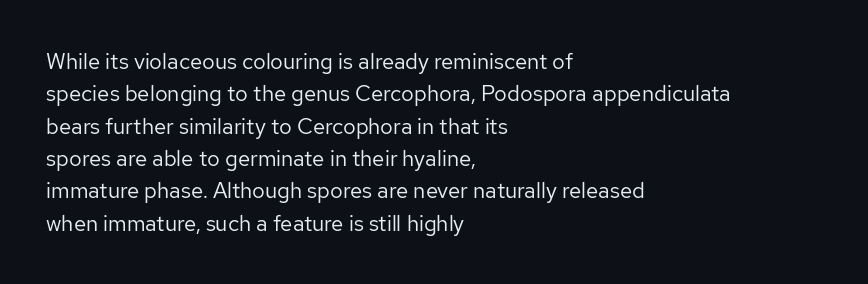
Q: Is the text bold? A: No.
Q: Is the text italic (slanted)? A: No, it is upright.
Q: Is the text underlined? A: No.
Q: How is the paragraph aligned? A: Left-aligned.
Q: Is the spacing between letters normal or unusually wide? A: Normal.
Q: Is the spacing between lines tight, normal or loose? A: Normal.
